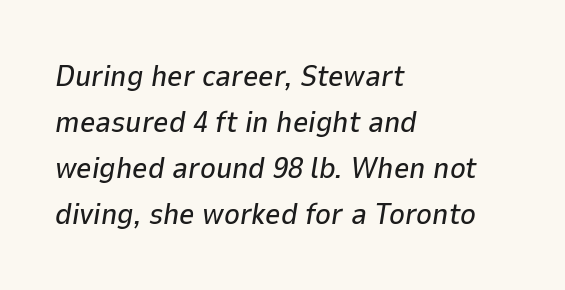
{"italic": "yes", "lean": "right", "slant_degrees": 9, "width": "normal", "stroke_contrast": "low", "x_height": "medium", "monospaced": "no", "underline": "no", "align": "left", "line_spacing": "normal", "line_spacing_ratio": 1.53, "letter_spacing": "normal", "letter_spacing_em": 0.0, "glyph_px": 30}
